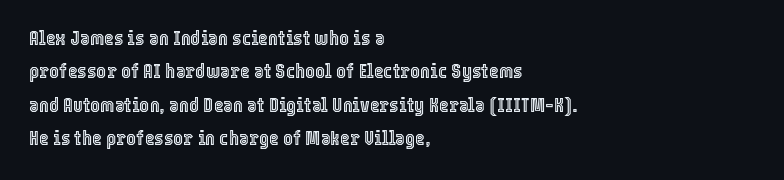
Q: Is the text italic (slanted)? A: No, it is upright.
Q: Is the text underlined? A: No.
Q: How is the paragraph aligned? A: Left-aligned.
Q: Is the spacing between letters normal or unusually wide? A: Normal.
Q: Is the spacing between lines tight, normal or loose? A: Normal.
